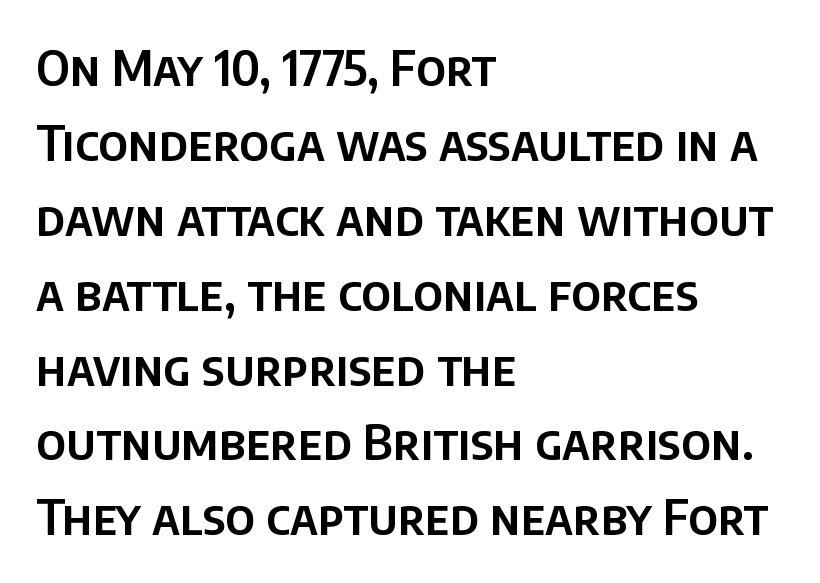
Casual observation: everything's shoved over to the left. This sample has the flowing, uneven cadence of proportional lettering. No extra tracking has been applied to these lines. What kind of face is this? One without serifs — a sans.
